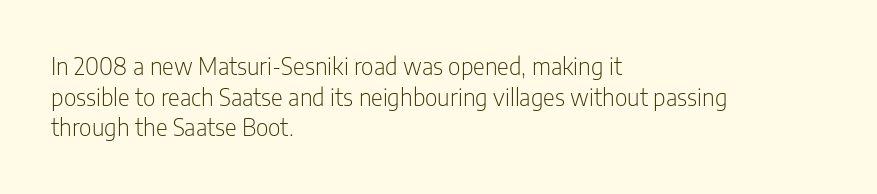
Q: Is the text bold? A: No.
Q: Is the text italic (slanted)? A: No, it is upright.
Q: Is the text underlined? A: No.
Q: How is the paragraph aligned? A: Left-aligned.
Q: Is the spacing between letters normal or unusually wide? A: Normal.
Q: Is the spacing between lines tight, normal or loose? A: Normal.
